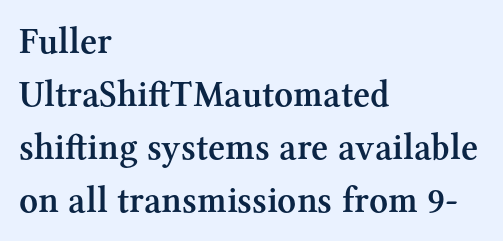
Q: Is the text bold? A: Semi-bold.
Q: Is the text italic (slanted)? A: No, it is upright.
Q: Is the typeface a serif or a sans-serif typeface? A: Serif.
Q: Is the text underlined? A: No.
Q: How is the paragraph aligned? A: Left-aligned.
Q: Is the spacing between letters normal or unusually wide? A: Normal.
Q: Is the spacing between lines tight, normal or loose? A: Normal.
Q: Width (condensed, normal, or wide)? A: Normal.
Q: Stroke contrast? A: Medium.
Q: x-height? A: Medium.
Q: Monospaced? A: No.
